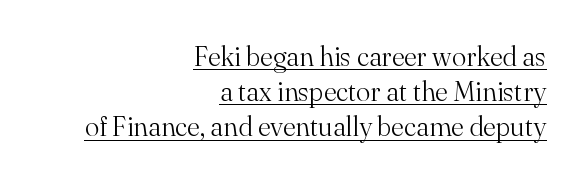
Does the leading feel generous? No, just average. Glance below the letters and you will spot a drawn line. Letters have the restrained weight of plain body copy at most. Every row of glyphs terminates at an identical x-position on the right. The specimen reads as upright at a glance. Each word holds together tightly as a unit, with standard inter-letter gaps.
